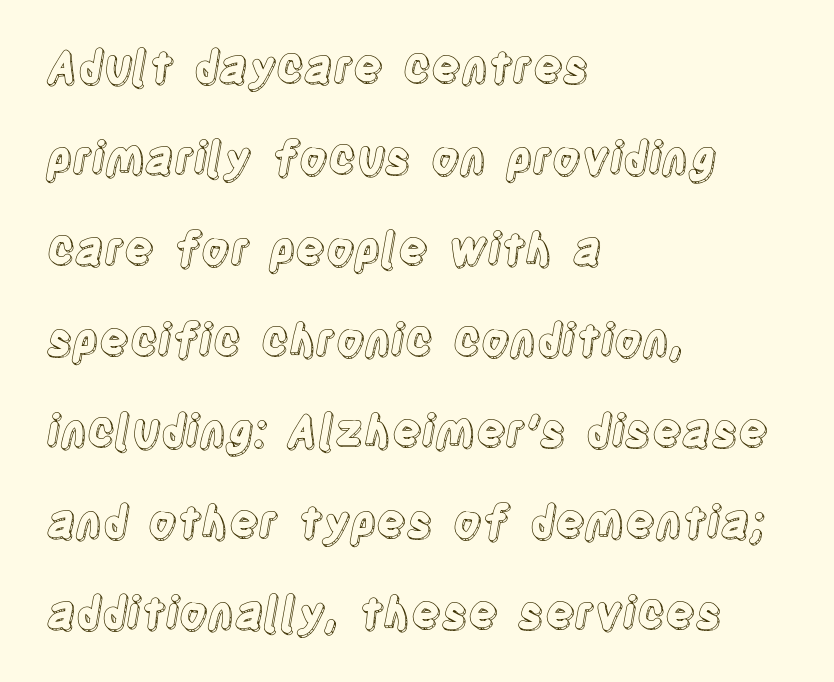
Q: Is the text italic (slanted)? A: Yes.
Q: Is the text underlined? A: No.
Q: How is the paragraph aligned? A: Left-aligned.
Q: Is the spacing between letters normal or unusually wide? A: Normal.
Q: Is the spacing between lines tight, normal or loose? A: Loose.
Q: Width (condensed, normal, or wide)? A: Condensed.
Q: x-height? A: Large.
Q: Monospaced? A: No.
